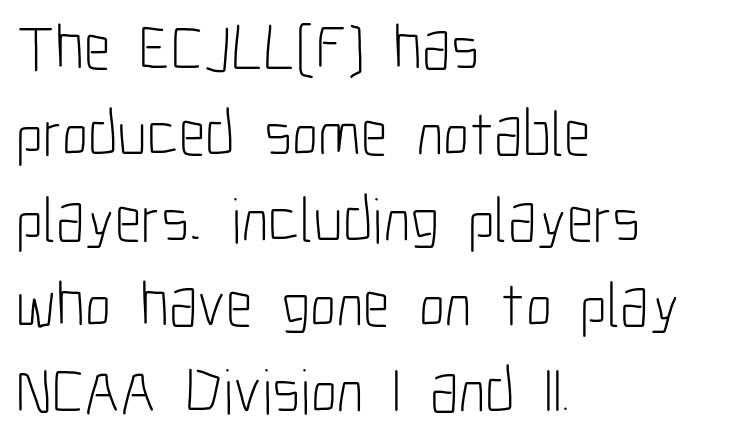
The image shows 64 px light, condensed sans-serif type, upright; set left-aligned, normal line spacing (1.34x), normal letter spacing, not underlined; low stroke contrast and a medium x-height.
